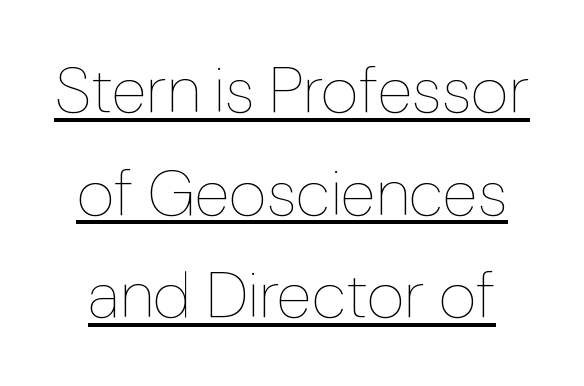
Q: Is the text bold? A: No.
Q: Is the text italic (slanted)? A: No, it is upright.
Q: Is the text underlined? A: Yes.
Q: Is the spacing between letters normal or unusually wide? A: Normal.
Q: Is the spacing between lines tight, normal or loose? A: Normal.
Q: Width (condensed, normal, or wide)? A: Normal.
Q: Stroke contrast? A: Low.
Q: x-height? A: Medium.
Q: Monospaced? A: No.
